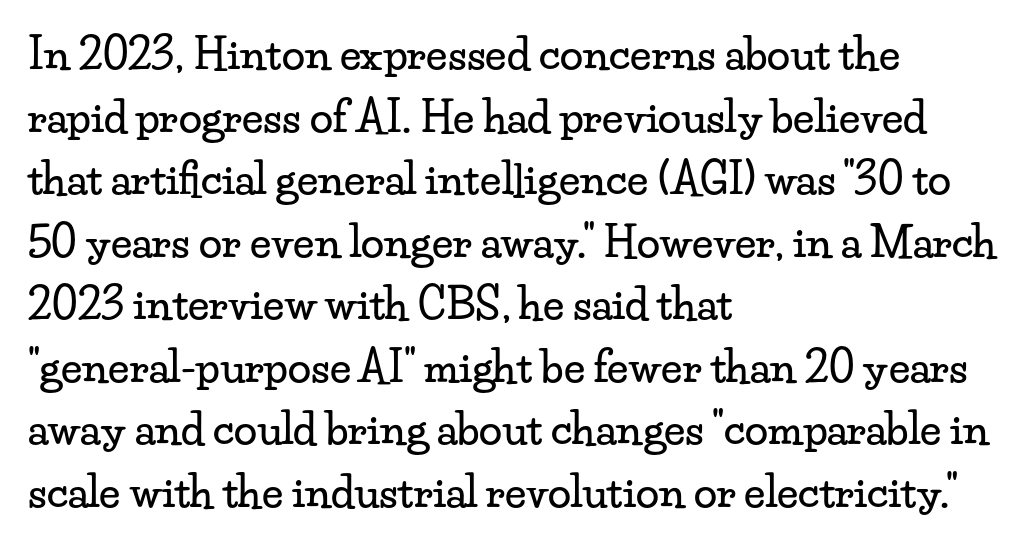
Q: Is the text italic (slanted)? A: No, it is upright.
Q: Is the typeface a serif or a sans-serif typeface? A: Serif.
Q: Is the text underlined? A: No.
Q: How is the paragraph aligned? A: Left-aligned.
Q: Is the spacing between letters normal or unusually wide? A: Normal.
Q: Is the spacing between lines tight, normal or loose? A: Normal.
Q: Width (condensed, normal, or wide)? A: Wide.
Q: Stroke contrast? A: Low.
Q: x-height? A: Small.
Q: Monospaced? A: No.
